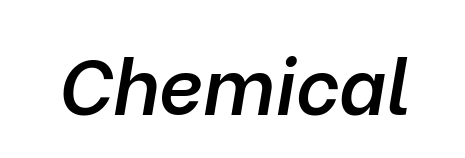
Q: Is the text bold? A: Semi-bold.
Q: Is the text italic (slanted)? A: Yes, it leans right by about 10 degrees.
Q: Is the text underlined? A: No.
Q: Is the spacing between letters normal or unusually wide? A: Normal.
Q: Width (condensed, normal, or wide)? A: Normal.
Q: Stroke contrast? A: Low.
Q: x-height? A: Medium.
Q: Monospaced? A: No.
